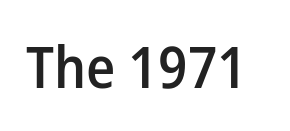
The image shows 58 px semibold sans-serif type, upright; set normal letter spacing, not underlined; low stroke contrast and a medium x-height.
